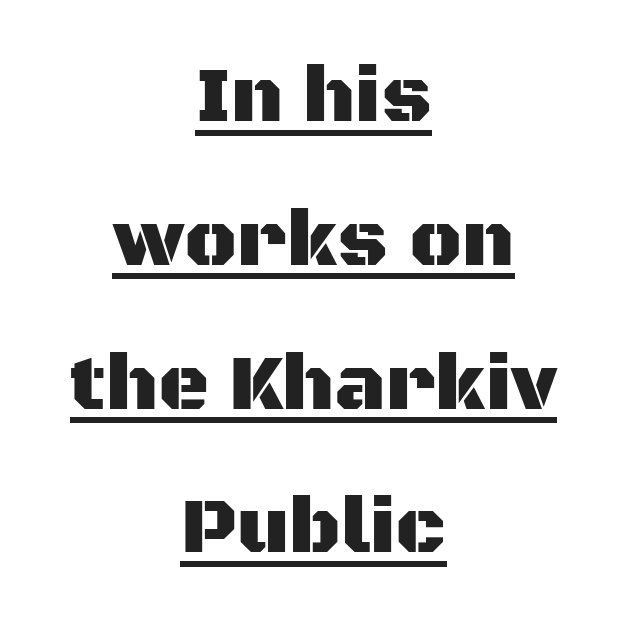
The image shows 79 px sans-serif type, upright; set centered, line spacing 1.82x, normal letter spacing, underlined; medium stroke contrast and a large x-height.
